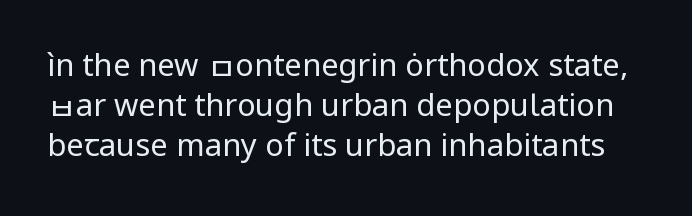
Q: Is the text bold? A: No.
Q: Is the text italic (slanted)? A: No, it is upright.
Q: Is the typeface a serif or a sans-serif typeface? A: Sans-serif.
Q: Is the text underlined? A: No.
Q: Is the spacing between letters normal or unusually wide? A: Normal.
Q: Is the spacing between lines tight, normal or loose? A: Normal.
Q: Width (condensed, normal, or wide)? A: Normal.
Q: Stroke contrast? A: Low.
Q: x-height? A: Medium.
Q: Monospaced? A: No.
